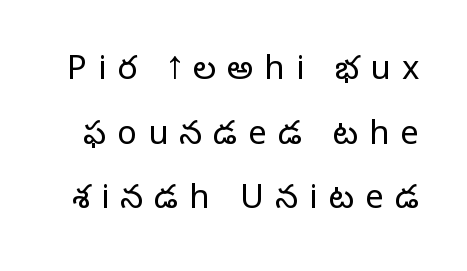
The image shows 33 px light sans-serif type, upright; set loose line spacing (1.96x), unusually wide letter spacing (+0.33 em), not underlined; low stroke contrast and a medium x-height.
